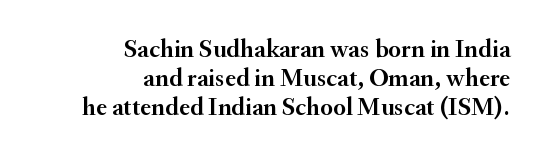
The image shows 26 px text type, upright; set right-aligned, tight line spacing (1.12x), normal letter spacing, not underlined.
